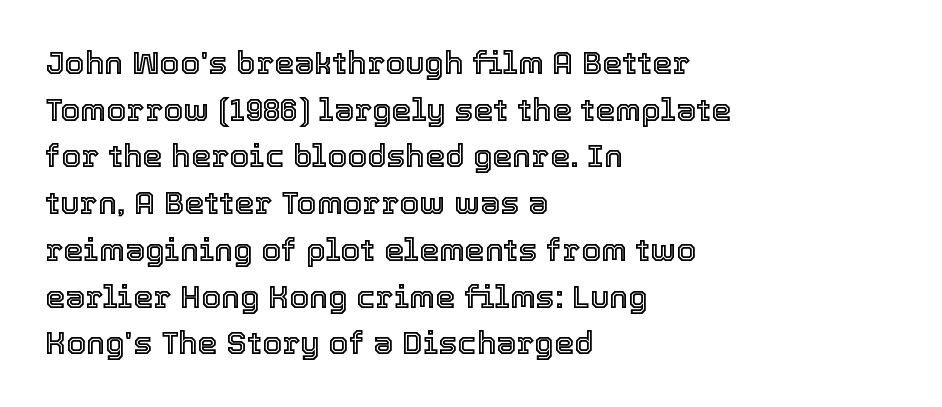
The image shows 32 px text type, upright; set left-aligned, normal line spacing (1.46x), normal letter spacing, not underlined; a medium x-height.
